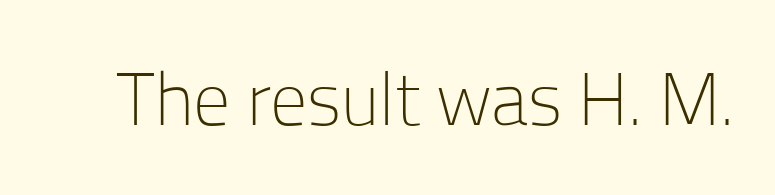
Q: Is the text bold? A: No.
Q: Is the text italic (slanted)? A: No, it is upright.
Q: Is the typeface a serif or a sans-serif typeface? A: Sans-serif.
Q: Is the text underlined? A: No.
Q: Is the spacing between letters normal or unusually wide? A: Normal.
Q: Width (condensed, normal, or wide)? A: Normal.
Q: Stroke contrast? A: Low.
Q: x-height? A: Medium.
Q: Monospaced? A: No.
